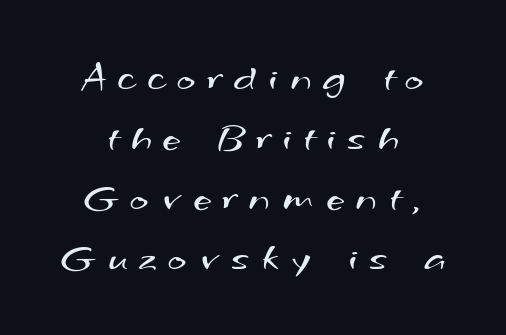
The image shows 40 px regular-weight, wide sans-serif type; set centered, normal line spacing (1.5x), unusually wide letter spacing (+0.3 em), not underlined; medium stroke contrast and a small x-height.
